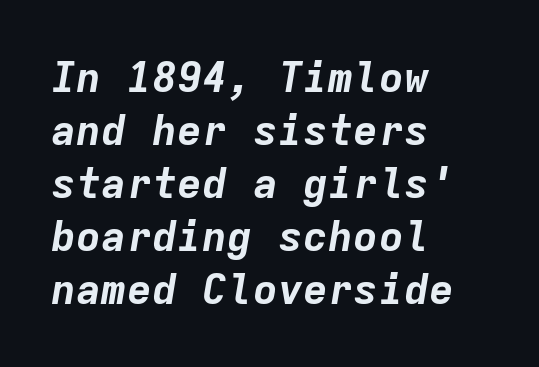
Q: Is the text bold? A: Yes.
Q: Is the text italic (slanted)? A: Yes, it leans right by about 9 degrees.
Q: Is the text underlined? A: No.
Q: How is the paragraph aligned? A: Left-aligned.
Q: Is the spacing between letters normal or unusually wide? A: Normal.
Q: Is the spacing between lines tight, normal or loose? A: Normal.
Q: Width (condensed, normal, or wide)? A: Normal.
Q: Stroke contrast? A: Low.
Q: x-height? A: Medium.
Q: Monospaced? A: Yes.
